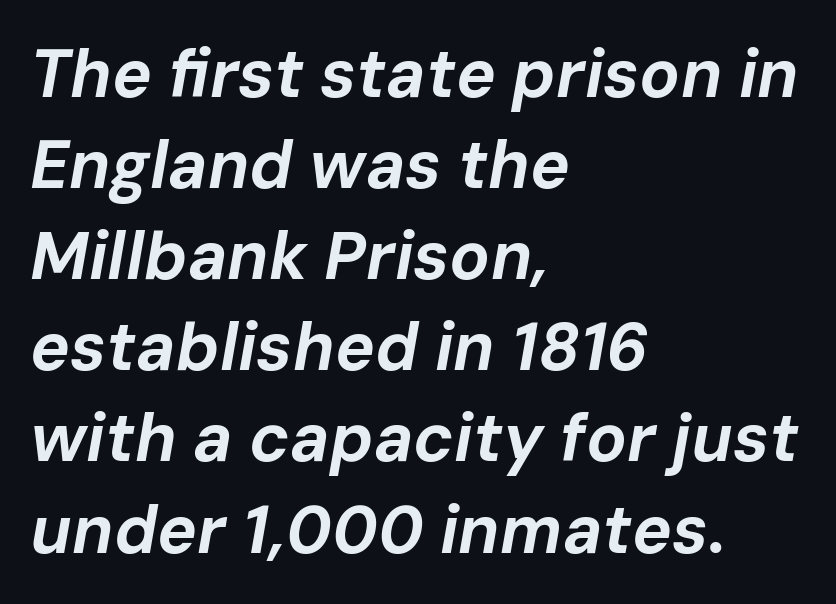
Q: Is the text bold? A: Yes.
Q: Is the text italic (slanted)? A: Yes, it leans right by about 10 degrees.
Q: Is the text underlined? A: No.
Q: How is the paragraph aligned? A: Left-aligned.
Q: Is the spacing between letters normal or unusually wide? A: Normal.
Q: Is the spacing between lines tight, normal or loose? A: Normal.
Q: Width (condensed, normal, or wide)? A: Normal.
Q: Stroke contrast? A: Low.
Q: x-height? A: Medium.
Q: Monospaced? A: No.
